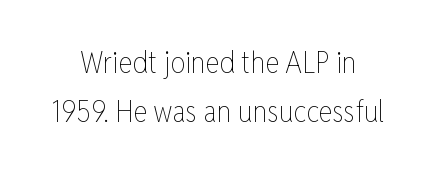
{"italic": "no", "bold": "no", "weight": "thin", "width": "condensed", "stroke_contrast": "low", "x_height": "medium", "monospaced": "no", "underline": "no", "align": "center", "line_spacing": "normal", "line_spacing_ratio": 1.63, "letter_spacing": "normal", "letter_spacing_em": 0.0, "glyph_px": 30}
